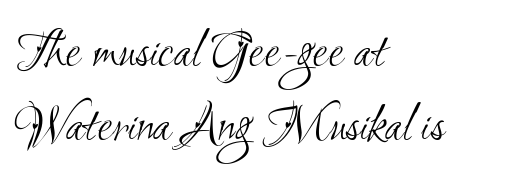
The image shows 55 px light, condensed sans-serif type; set left-aligned, normal line spacing (1.34x), normal letter spacing, not underlined; medium stroke contrast and a small x-height.
